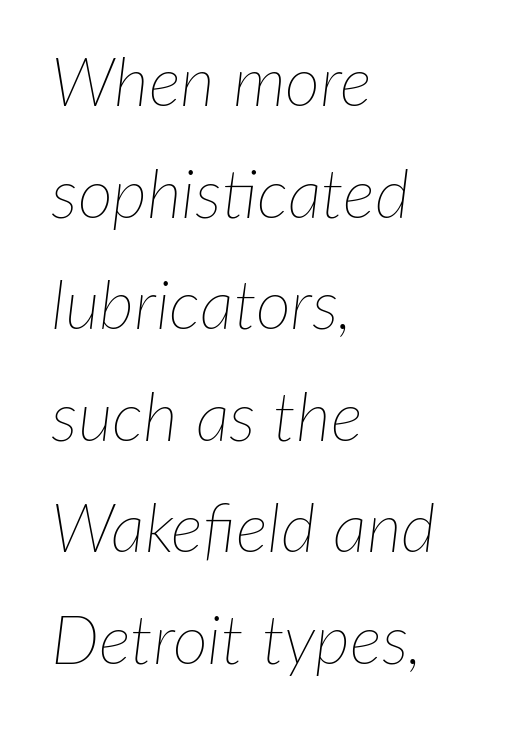
Q: Is the text bold? A: No.
Q: Is the text italic (slanted)? A: Yes, it leans right by about 7 degrees.
Q: Is the text underlined? A: No.
Q: How is the paragraph aligned? A: Left-aligned.
Q: Is the spacing between letters normal or unusually wide? A: Normal.
Q: Is the spacing between lines tight, normal or loose? A: Normal.
Q: Width (condensed, normal, or wide)? A: Normal.
Q: Stroke contrast? A: Low.
Q: x-height? A: Medium.
Q: Monospaced? A: No.
